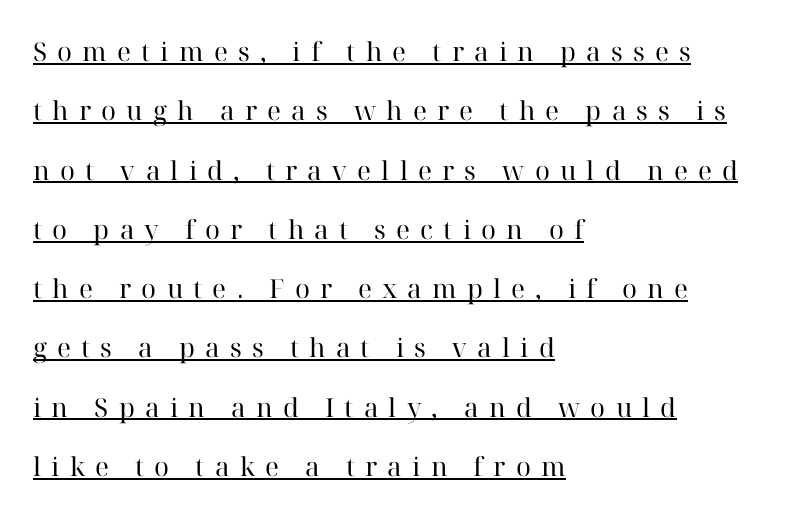
No chunkiness to these letters — they're not bold. The lettering holds an erect, upright posture throughout. These lines have a slow, spaced-out rhythm from letter to letter. Has an underline been added? It has. All the whitespace from short lines collects on the right. A typesetter would call this leading open, well beyond the default.
